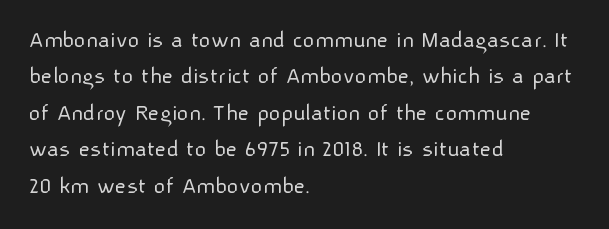
In terms of posture, this sample is upright. The passage shown has conventional tracking throughout. The zone under the glyphs is completely vacant. The lines are quadded left. These glyphs show unthickened strokes, regular width or finer. Rows of type keep a routine distance in the vertical direction.
